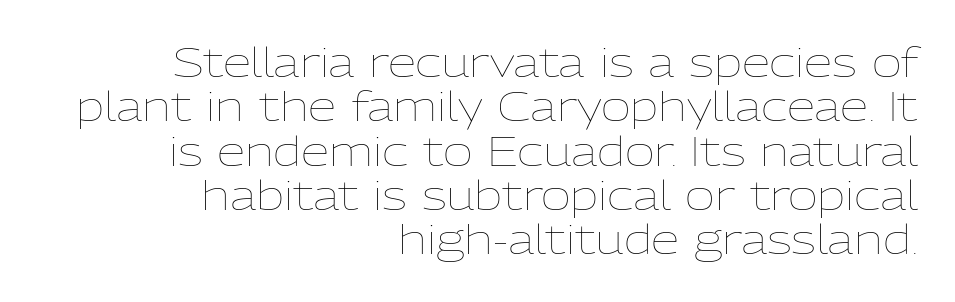
Is there any slant? The stems are plumb. Vertical spacing — tight. Stroke thickness stays within the range of a standard reading face or lighter. Default kerning and tracking; the words read as compact shapes.
